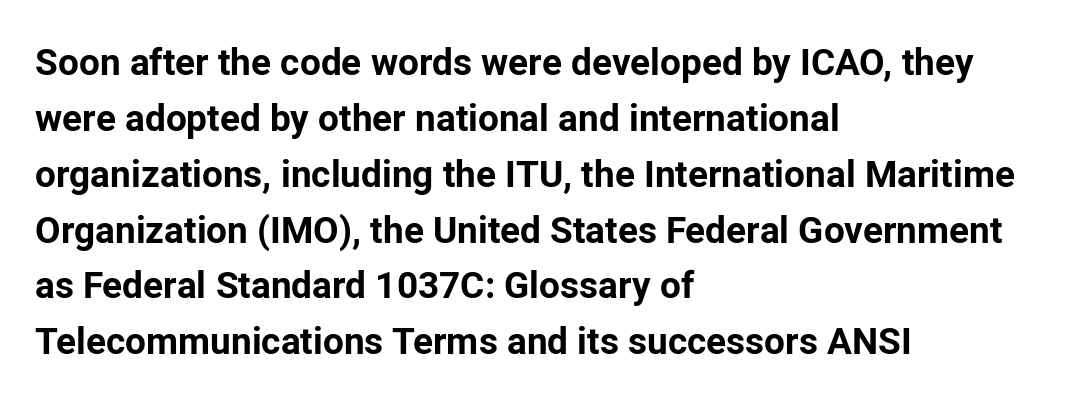
The image shows 37 px bold sans-serif type, upright; set left-aligned, normal line spacing (1.51x), normal letter spacing, not underlined; low stroke contrast and a medium x-height.
